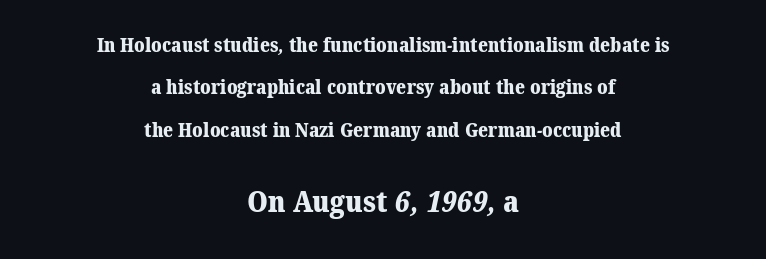
I'd describe the lettering as bold — thick and assertive. The gap between lines stays unmarked. Typographically, this falls in the serif category. No extra tracking has been applied to these lines. Two sizes are in play, and the larger belongs to the second block.
